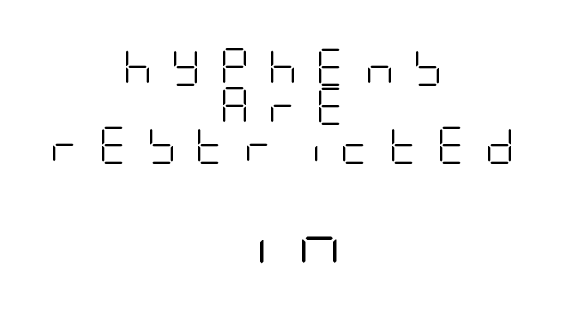
The image shows 56 px light, condensed sans-serif type, upright; set centered, tight line spacing (1.06x), unusually wide letter spacing (+0.49 em), not underlined; the second (bottom) block is 1.51x larger; low stroke contrast and a large x-height.
